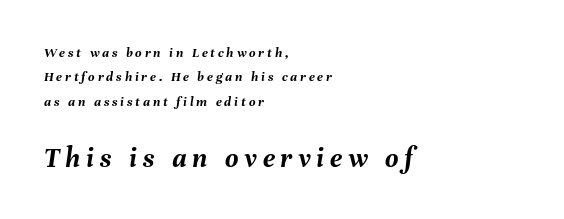
{"italic": "yes", "lean": "right", "slant_degrees": 8, "bold": "yes", "weight": "semibold", "width": "normal", "stroke_contrast": "medium", "x_height": "medium", "monospaced": "no", "underline": "no", "align": "left", "line_spacing_ratio": 1.75, "letter_spacing": "wide", "letter_spacing_em": 0.2, "larger_block": "second", "size_ratio": 2.07, "glyph_px": 29}
